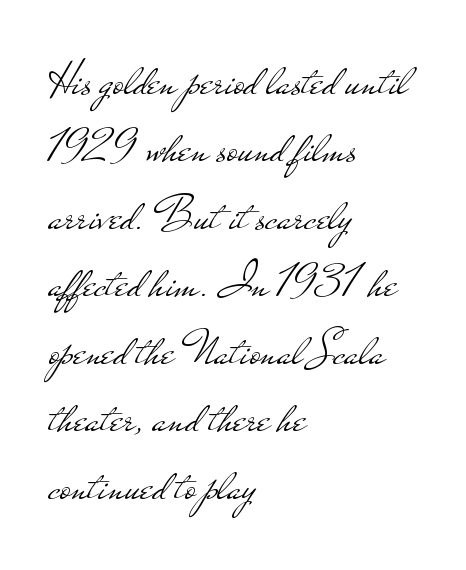
The image shows 50 px light, wide sans-serif type; set left-aligned, normal line spacing (1.35x), normal letter spacing, not underlined; low stroke contrast and a small x-height.
